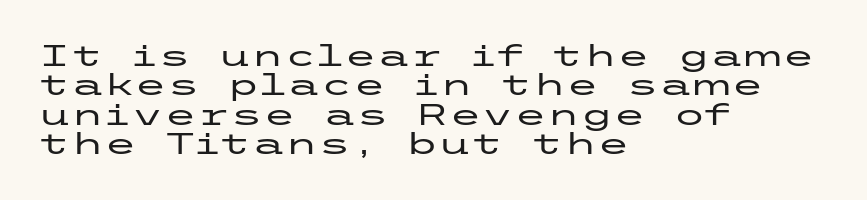
Look at the bottom of the vertical strokes: they stop flat, with no serifs. The designer dialed line spacing down below the default. Which margin do the lines hug? The left one — the right edge is uneven. Tracking value appears to be zero — textbook default spacing. This sample uses an upright cut, with every glyph sitting square on the baseline. The strip under each line holds only bare page.
